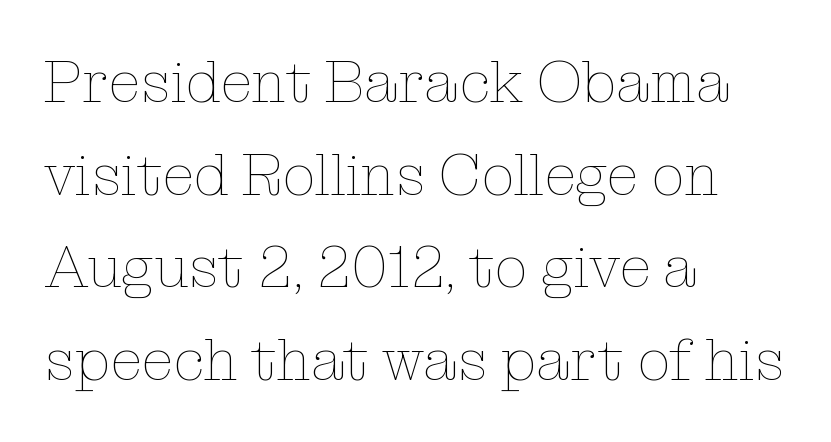
Is there much room between lines? A standard amount, neither cramped nor airy. The typesetter chose a ragged-right arrangement here. Ink coverage per letter is moderate at most. Ascenders rise straight up at ninety degrees.
